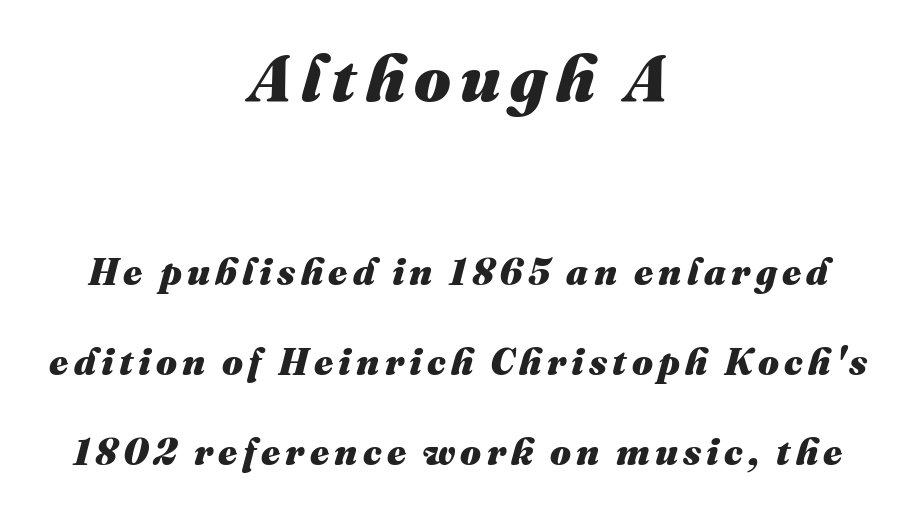
Q: Is the text bold? A: Yes.
Q: Is the text italic (slanted)? A: Yes, it leans right by about 16 degrees.
Q: Is the text underlined? A: No.
Q: How is the paragraph aligned? A: Centered.
Q: Is the spacing between lines tight, normal or loose? A: Loose.
Q: Which block of text is set in a larger size, the first (top) or the second (bottom)? A: The first (top) one.
Q: Width (condensed, normal, or wide)? A: Normal.
Q: Stroke contrast? A: Medium.
Q: x-height? A: Medium.
Q: Monospaced? A: No.
